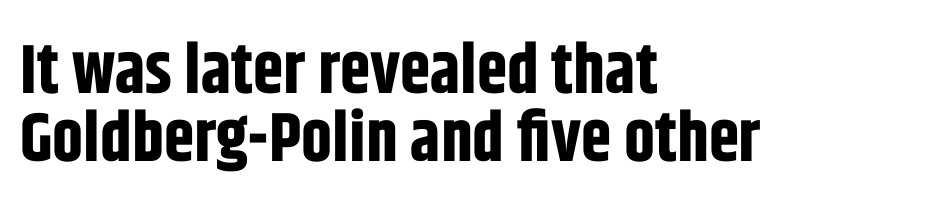
Q: Is the text bold? A: Yes.
Q: Is the text italic (slanted)? A: No, it is upright.
Q: Is the typeface a serif or a sans-serif typeface? A: Sans-serif.
Q: Is the text underlined? A: No.
Q: How is the paragraph aligned? A: Left-aligned.
Q: Is the spacing between letters normal or unusually wide? A: Normal.
Q: Is the spacing between lines tight, normal or loose? A: Tight.
Q: Width (condensed, normal, or wide)? A: Condensed.
Q: Stroke contrast? A: Low.
Q: x-height? A: Large.
Q: Monospaced? A: No.
